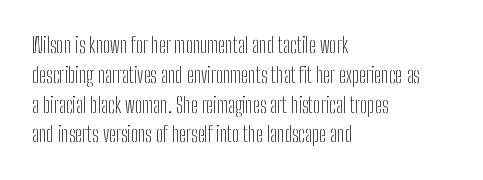
Quick note: interline space is typical. Nothing unusual about the tracking: characters are spaced as the font intends. Unmarked baselines from the first word to the last. No italicization has been applied; the sample stays upright.
